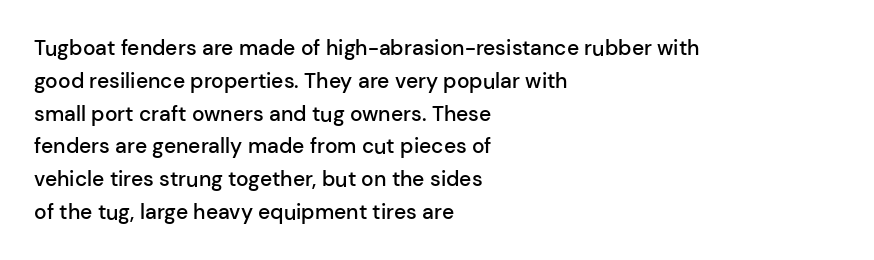
Q: Is the text bold? A: Semi-bold.
Q: Is the text italic (slanted)? A: No, it is upright.
Q: Is the text underlined? A: No.
Q: How is the paragraph aligned? A: Left-aligned.
Q: Is the spacing between letters normal or unusually wide? A: Normal.
Q: Is the spacing between lines tight, normal or loose? A: Normal.
